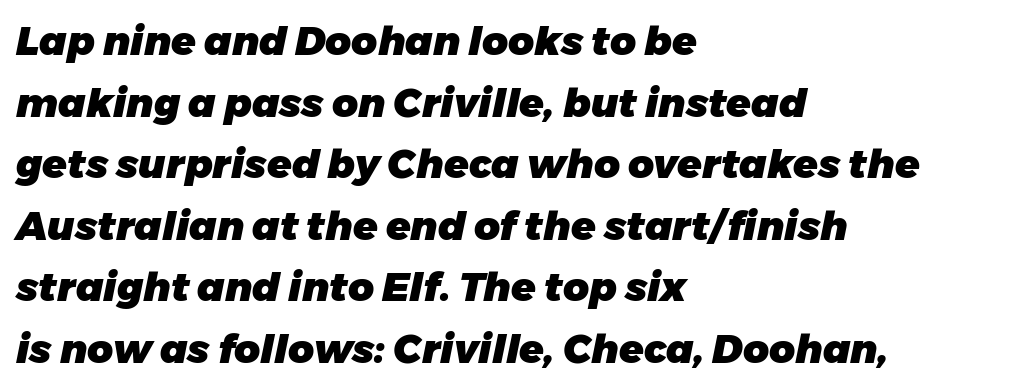
Q: Is the text bold? A: Yes.
Q: Is the text italic (slanted)? A: Yes, it leans right by about 11 degrees.
Q: Is the text underlined? A: No.
Q: How is the paragraph aligned? A: Left-aligned.
Q: Is the spacing between letters normal or unusually wide? A: Normal.
Q: Is the spacing between lines tight, normal or loose? A: Normal.
Q: Width (condensed, normal, or wide)? A: Normal.
Q: Stroke contrast? A: Low.
Q: x-height? A: Medium.
Q: Monospaced? A: No.
